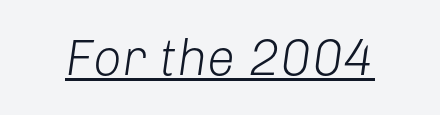
Q: Is the text bold? A: No.
Q: Is the text italic (slanted)? A: Yes, it leans right by about 8 degrees.
Q: Is the text underlined? A: Yes.
Q: Is the spacing between letters normal or unusually wide? A: Normal.
Q: Width (condensed, normal, or wide)? A: Normal.
Q: Stroke contrast? A: Low.
Q: x-height? A: Medium.
Q: Monospaced? A: No.
